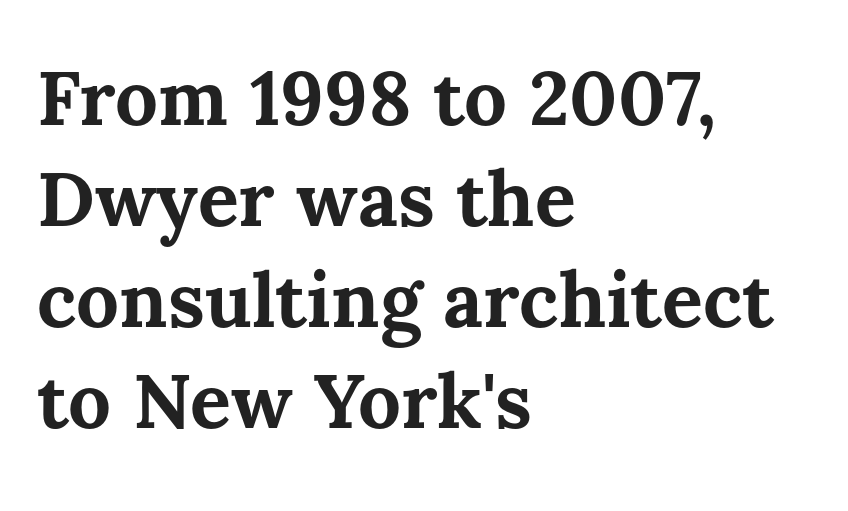
Q: Is the text bold? A: Yes.
Q: Is the text italic (slanted)? A: No, it is upright.
Q: Is the text underlined? A: No.
Q: How is the paragraph aligned? A: Left-aligned.
Q: Is the spacing between letters normal or unusually wide? A: Normal.
Q: Is the spacing between lines tight, normal or loose? A: Normal.
Q: Width (condensed, normal, or wide)? A: Normal.
Q: Stroke contrast? A: Medium.
Q: x-height? A: Medium.
Q: Monospaced? A: No.
